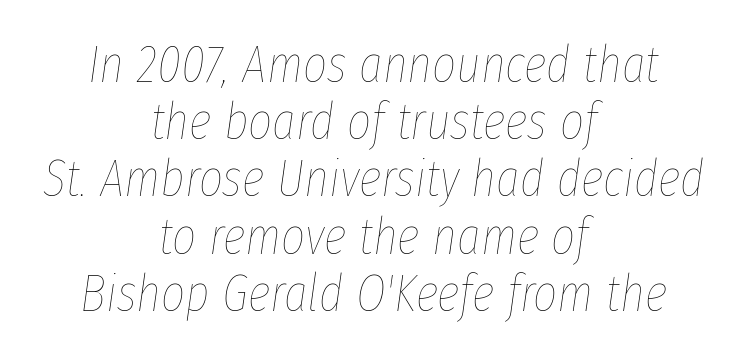
Honestly, the rows look squashed on top of each other. Here the designer chose a conventional face with non-uniform glyph widths. Beneath every word, the page is bare. A centered setting, common on invitations and titles, is used for this passage.
